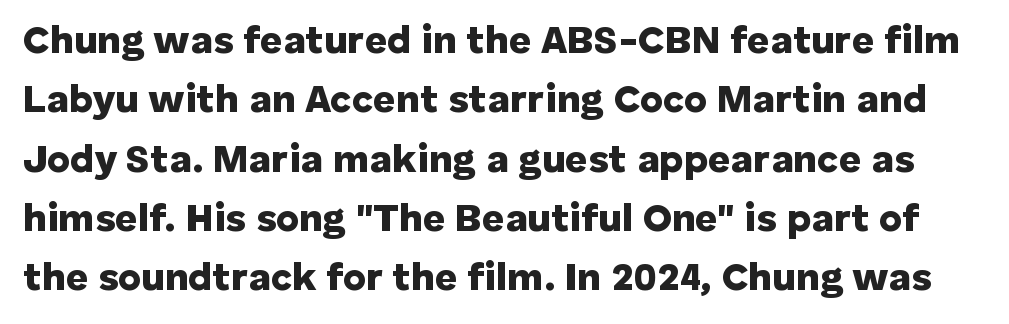
Q: Is the text bold? A: Yes.
Q: Is the text italic (slanted)? A: No, it is upright.
Q: Is the typeface a serif or a sans-serif typeface? A: Sans-serif.
Q: Is the text underlined? A: No.
Q: Is the spacing between letters normal or unusually wide? A: Normal.
Q: Is the spacing between lines tight, normal or loose? A: Normal.
Q: Width (condensed, normal, or wide)? A: Normal.
Q: Stroke contrast? A: Low.
Q: x-height? A: Medium.
Q: Monospaced? A: No.
